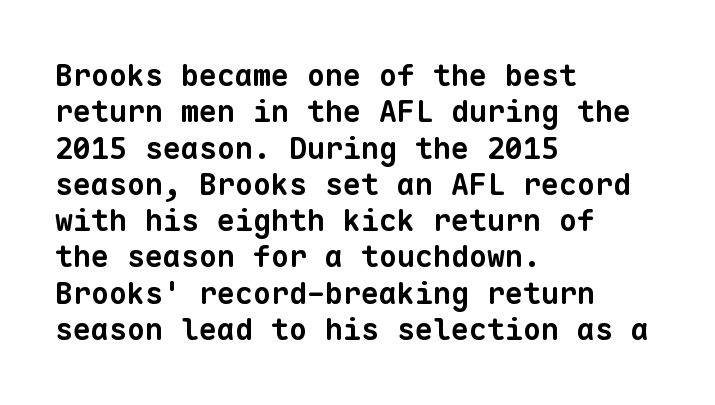
Q: Is the text bold? A: Yes.
Q: Is the typeface a serif or a sans-serif typeface? A: Sans-serif.
Q: Is the text underlined? A: No.
Q: How is the paragraph aligned? A: Left-aligned.
Q: Is the spacing between letters normal or unusually wide? A: Normal.
Q: Width (condensed, normal, or wide)? A: Normal.
Q: Stroke contrast? A: Low.
Q: x-height? A: Medium.
Q: Monospaced? A: Yes.
